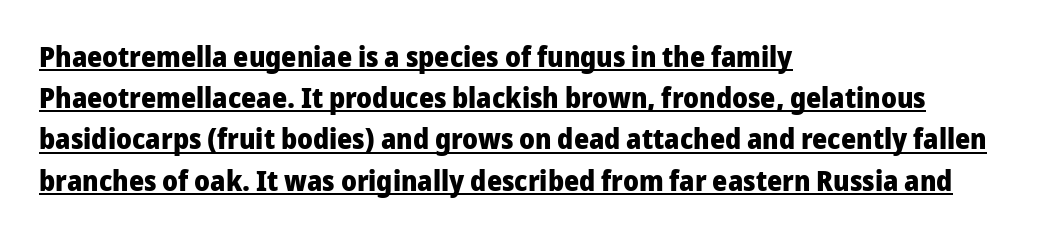
The specimen reads as upright at a glance. These lines are composed in type without serifs. These lines are rendered in a variable-pitch font. Chunky letters — that's bold for sure. Compared with typical paragraphs, the rows here are spaced about the same. Every word sits above its own underline.
